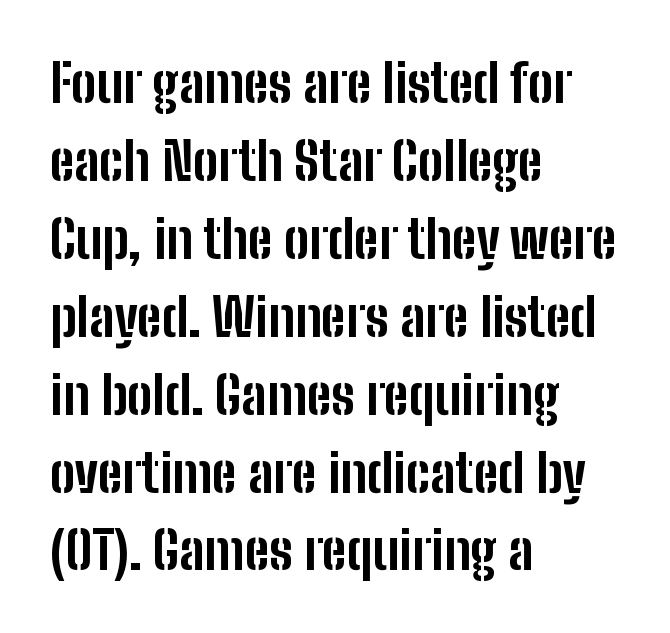
The image shows 53 px bold, condensed sans-serif type, upright; set left-aligned, normal line spacing (1.47x), normal letter spacing, not underlined; low stroke contrast and a medium x-height.
